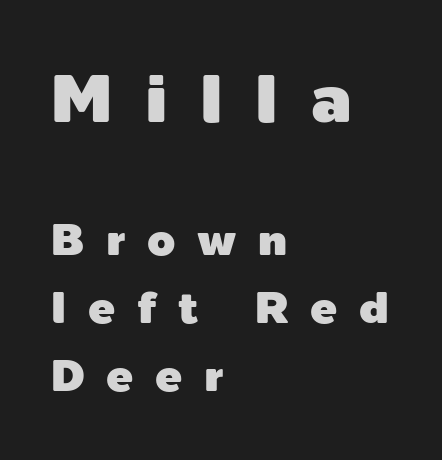
Q: Is the text italic (slanted)? A: No, it is upright.
Q: Is the typeface a serif or a sans-serif typeface? A: Sans-serif.
Q: Is the text underlined? A: No.
Q: How is the paragraph aligned? A: Left-aligned.
Q: Is the spacing between letters normal or unusually wide? A: Unusually wide.
Q: Is the spacing between lines tight, normal or loose? A: Normal.
Q: Which block of text is set in a larger size, the first (top) or the second (bottom)? A: The first (top) one.
Q: Width (condensed, normal, or wide)? A: Normal.
Q: x-height? A: Medium.
Q: Monospaced? A: No.
